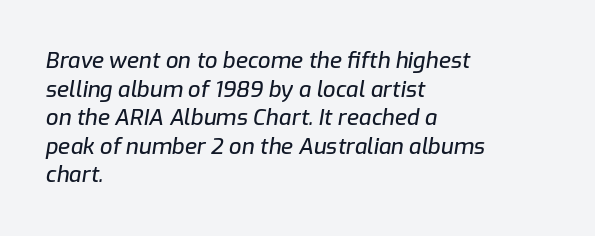
{"italic": "yes", "lean": "right", "slant_degrees": 9, "underline": "no", "align": "left", "line_spacing": "normal", "line_spacing_ratio": 1.3, "letter_spacing": "normal", "letter_spacing_em": 0.0, "glyph_px": 22}
